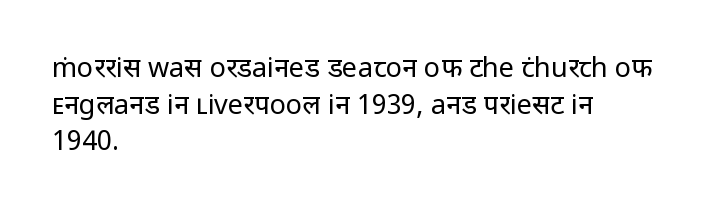
{"italic": "no", "bold": "no", "underline": "no", "align": "left", "line_spacing": "normal", "line_spacing_ratio": 1.36, "letter_spacing": "normal", "letter_spacing_em": 0.0, "glyph_px": 27}
